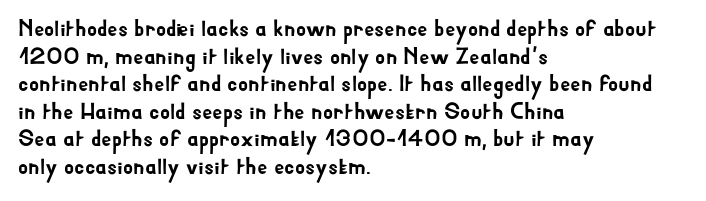
The line texture is even and compact thanks to regular tracking. These lines stack with their left ends in a neat column. The lettering stays uniformly vertical, giving the passage a roman look. Check the space under the baseline: it is left empty.
